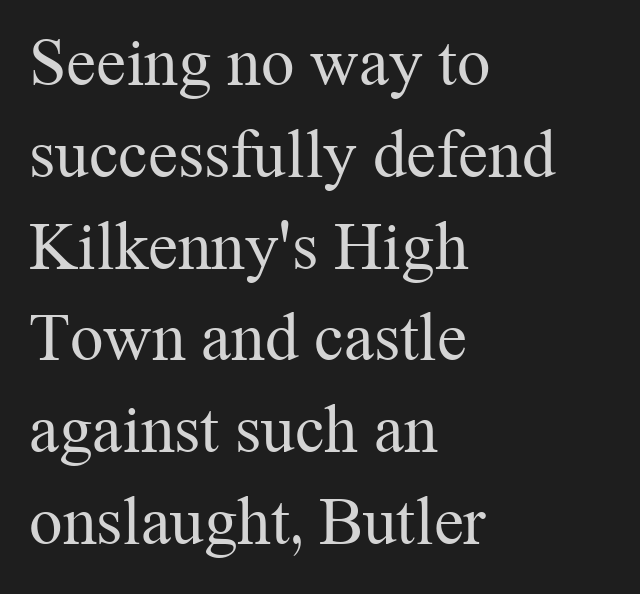
The image shows 67 px regular-weight serif type, upright; set left-aligned, normal line spacing (1.37x), normal letter spacing, not underlined; medium stroke contrast and a medium x-height.
